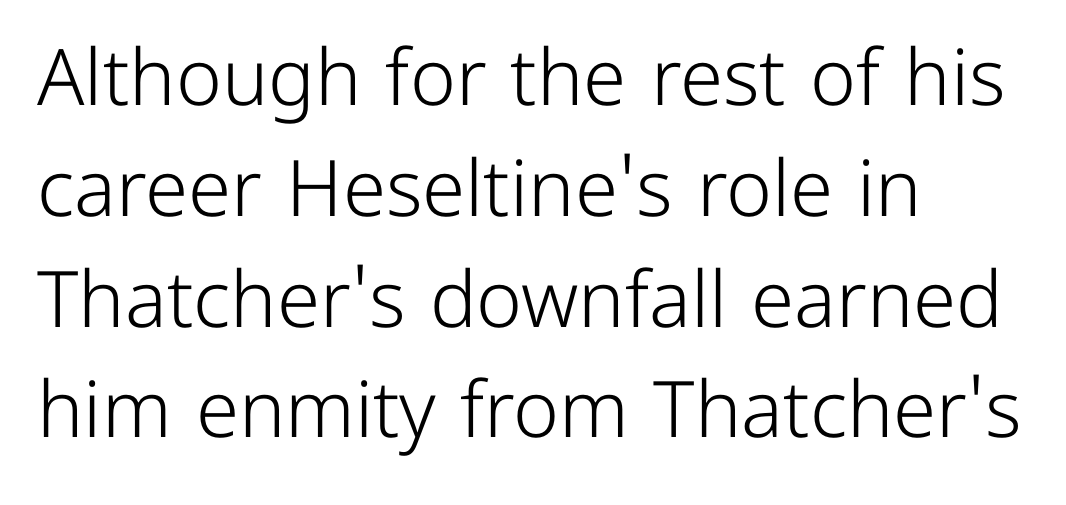
This is the regular roman posture of the typeface. The baseline area is clear. On a weight scale, this lands at 450 or below. Serifs: no, the terminals of the letterforms are clean. Compared with typical paragraphs, the rows here are spaced about the same. Horizontal alignment here is leftward, the default for most running prose.
